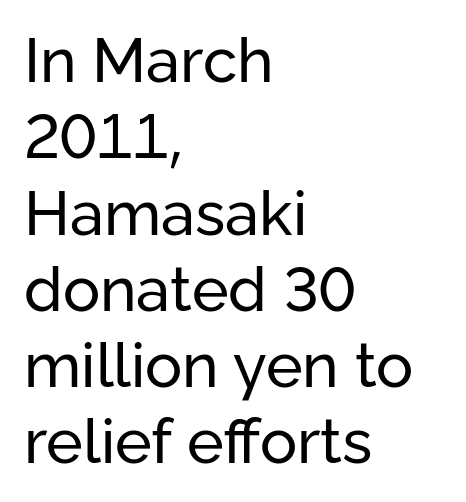
{"serif": "no", "italic": "no", "bold": "no", "weight": "regular", "width": "normal", "stroke_contrast": "low", "x_height": "medium", "monospaced": "no", "underline": "no", "align": "left", "line_spacing_ratio": 1.23, "letter_spacing": "normal", "letter_spacing_em": 0.0, "glyph_px": 62}
